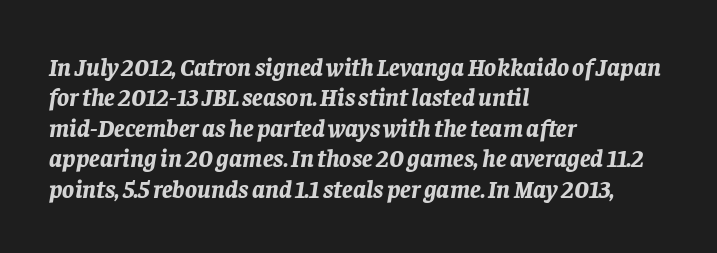
{"italic": "yes", "lean": "right", "slant_degrees": 8, "bold": "yes", "underline": "no", "align": "left", "line_spacing_ratio": 1.22, "letter_spacing": "normal", "letter_spacing_em": 0.0, "glyph_px": 25}
